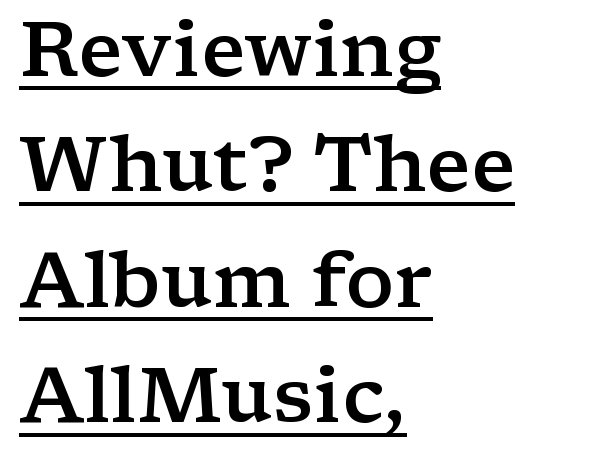
The rendering anchors every line to the left-hand side. Underline: present. If you measured baseline to baseline, you'd find a middling distance. The passage shown is typeset with a serif family.
